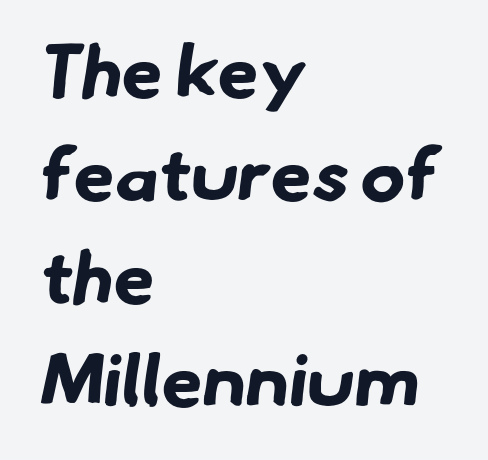
{"serif": "no", "bold": "yes", "weight": "bold", "width": "normal", "stroke_contrast": "low", "x_height": "small", "monospaced": "no", "underline": "no", "align": "left", "line_spacing": "normal", "line_spacing_ratio": 1.39, "letter_spacing": "normal", "letter_spacing_em": 0.0, "glyph_px": 74}
